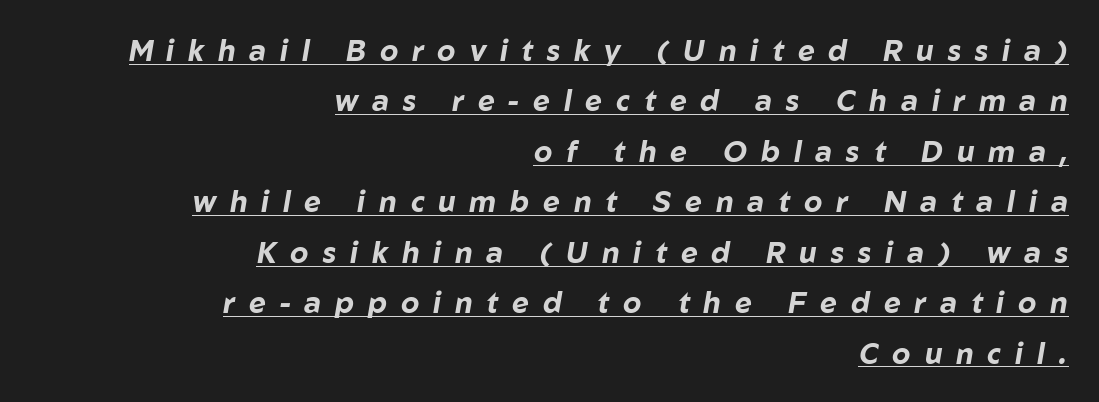
Q: Is the text bold? A: Yes.
Q: Is the text italic (slanted)? A: Yes, it leans right by about 10 degrees.
Q: Is the text underlined? A: Yes.
Q: How is the paragraph aligned? A: Right-aligned.
Q: Is the spacing between letters normal or unusually wide? A: Unusually wide.
Q: Width (condensed, normal, or wide)? A: Normal.
Q: Stroke contrast? A: Low.
Q: x-height? A: Medium.
Q: Monospaced? A: No.
